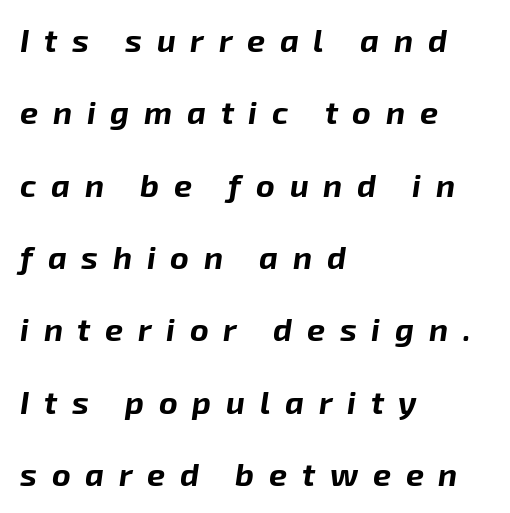
The image shows 32 px bold type, italic (leaning right); set left-aligned, loose line spacing (2.26x), unusually wide letter spacing (+0.46 em), not underlined; low stroke contrast and a medium x-height.
